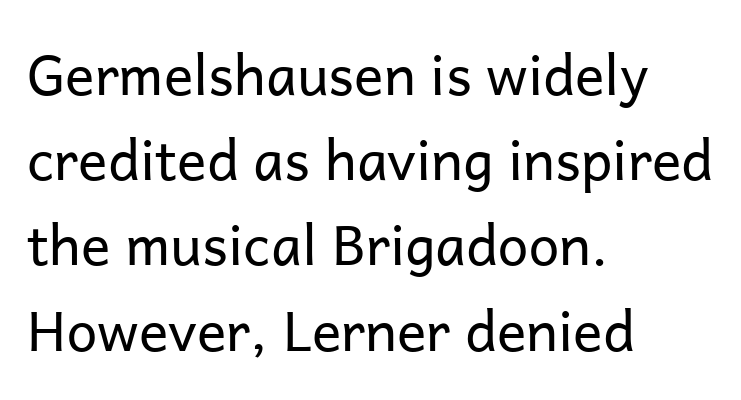
Horizontal alignment here is leftward, the default for most running prose. Students, observe: this is what conventionally led text looks like. The rendering shows plain stroke endings on the letterforms — a sans-serif design. Stem width sits at or under what a default text font uses. Every character sits straight up, as roman type does. The rendering uses natural spacing where letterforms have individual widths.
